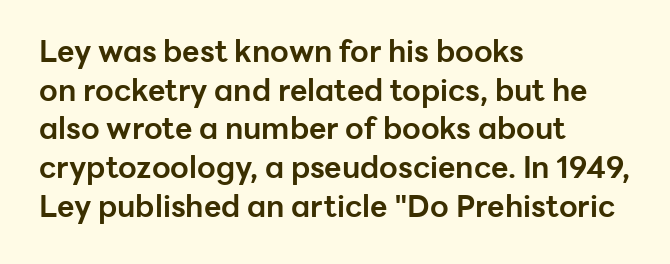
The image shows 30 px bold sans-serif type, upright; set left-aligned, normal line spacing (1.29x), normal letter spacing, not underlined; low stroke contrast and a medium x-height.
